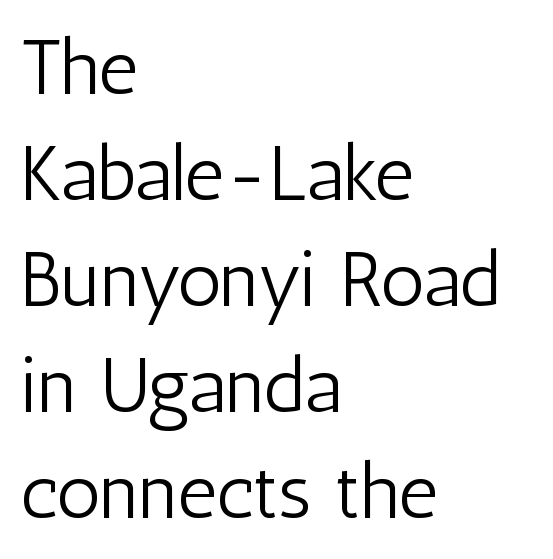
The image shows 78 px light, condensed sans-serif type, upright; set left-aligned, normal line spacing (1.36x), normal letter spacing, not underlined; low stroke contrast and a medium x-height.
